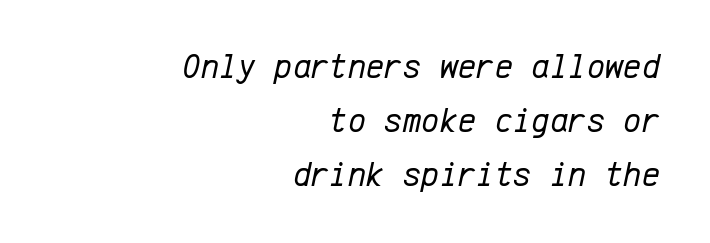
Nobody touched the tracking dial on this one. Compared with ordinary roman type, these characters are visibly tilted. Anything drawn beneath the words? Only blank space. On a weight scale, this lands at 450 or below. The letters march in equal steps, a hallmark of fixed-pitch type.
